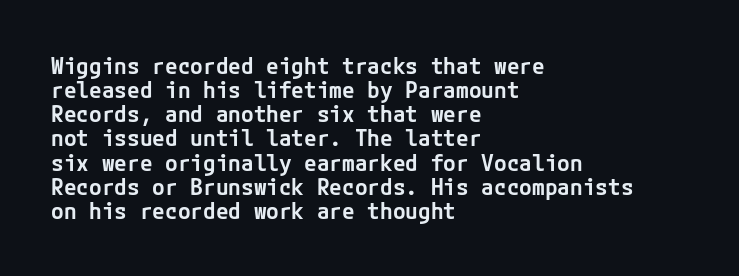
The image shows 23 px text type, upright; set left-aligned, tight line spacing (1.05x), normal letter spacing, not underlined.
